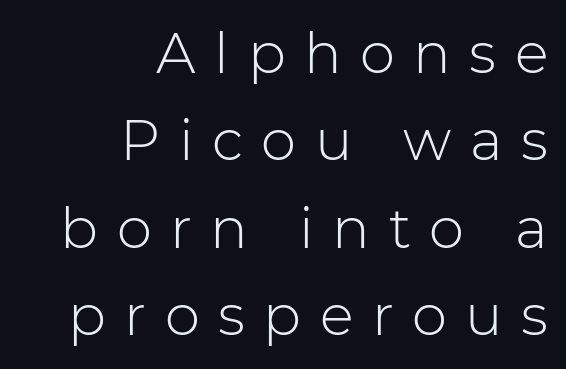
The image shows 56 px light sans-serif type, upright; set right-aligned, normal line spacing (1.56x), unusually wide letter spacing (+0.33 em), not underlined; low stroke contrast and a medium x-height.
